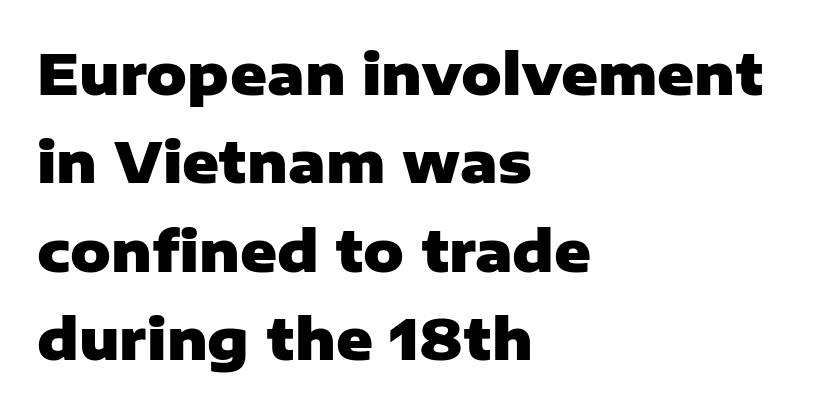
{"serif": "no", "italic": "no", "bold": "yes", "weight": "heavy", "width": "normal", "stroke_contrast": "low", "x_height": "medium", "monospaced": "no", "underline": "no", "align": "left", "line_spacing": "normal", "line_spacing_ratio": 1.58, "letter_spacing": "normal", "letter_spacing_em": 0.0, "glyph_px": 56}
